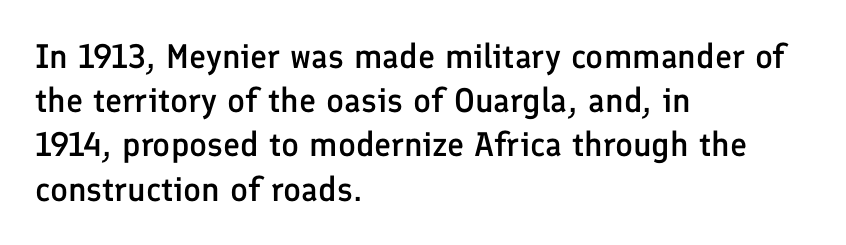
The image shows 34 px semibold sans-serif type, upright; set left-aligned, normal line spacing (1.3x), normal letter spacing, not underlined; low stroke contrast and a medium x-height.
